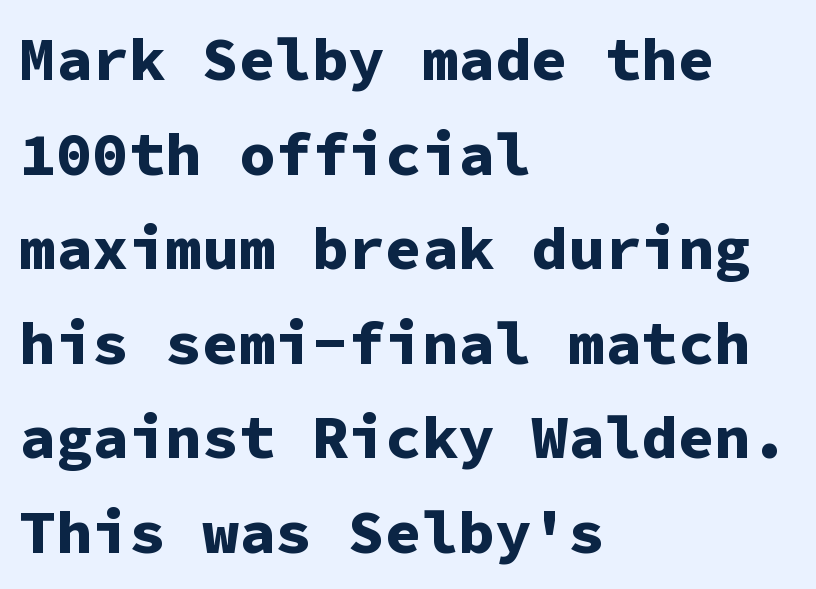
The image shows 61 px bold sans-serif type, upright, monospaced; set left-aligned, normal line spacing (1.55x), normal letter spacing, not underlined; low stroke contrast and a medium x-height.
